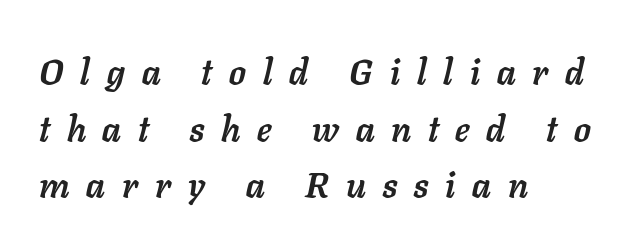
The image shows 36 px semibold type, italic (leaning right); set left-aligned, normal line spacing (1.57x), unusually wide letter spacing (+0.47 em), not underlined; low stroke contrast and a medium x-height.
